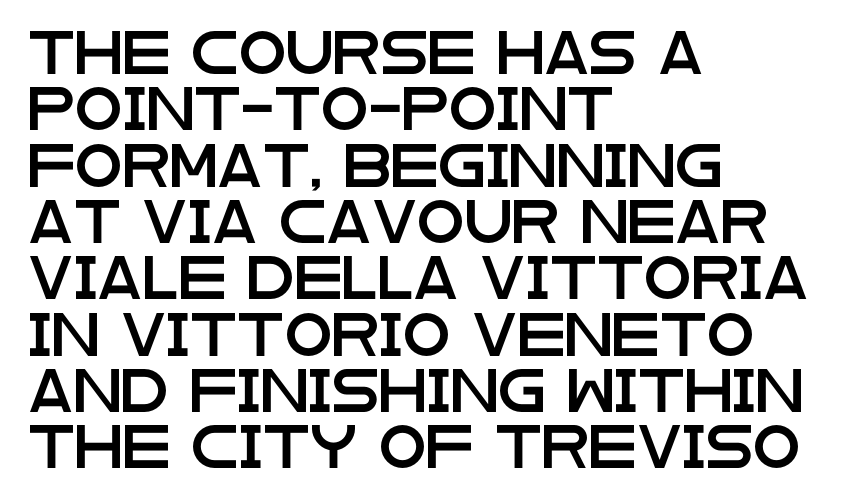
Q: Is the text italic (slanted)? A: No, it is upright.
Q: Is the typeface a serif or a sans-serif typeface? A: Sans-serif.
Q: Is the text underlined? A: No.
Q: How is the paragraph aligned? A: Left-aligned.
Q: Is the spacing between letters normal or unusually wide? A: Normal.
Q: Is the spacing between lines tight, normal or loose? A: Normal.
Q: Width (condensed, normal, or wide)? A: Wide.
Q: Stroke contrast? A: Low.
Q: x-height? A: Large.
Q: Monospaced? A: No.
